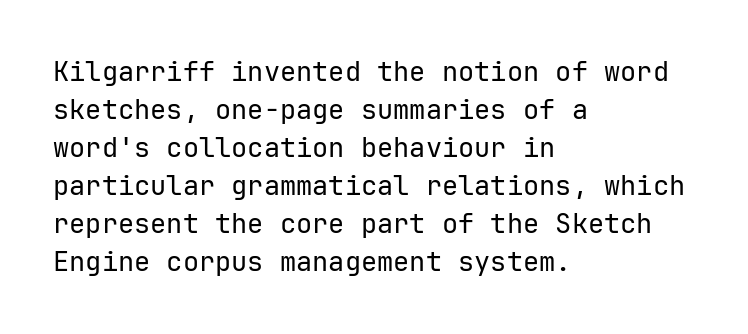
{"italic": "no", "bold": "no", "underline": "no", "align": "left", "line_spacing": "normal", "line_spacing_ratio": 1.41, "letter_spacing": "normal", "letter_spacing_em": 0.0, "glyph_px": 27}
